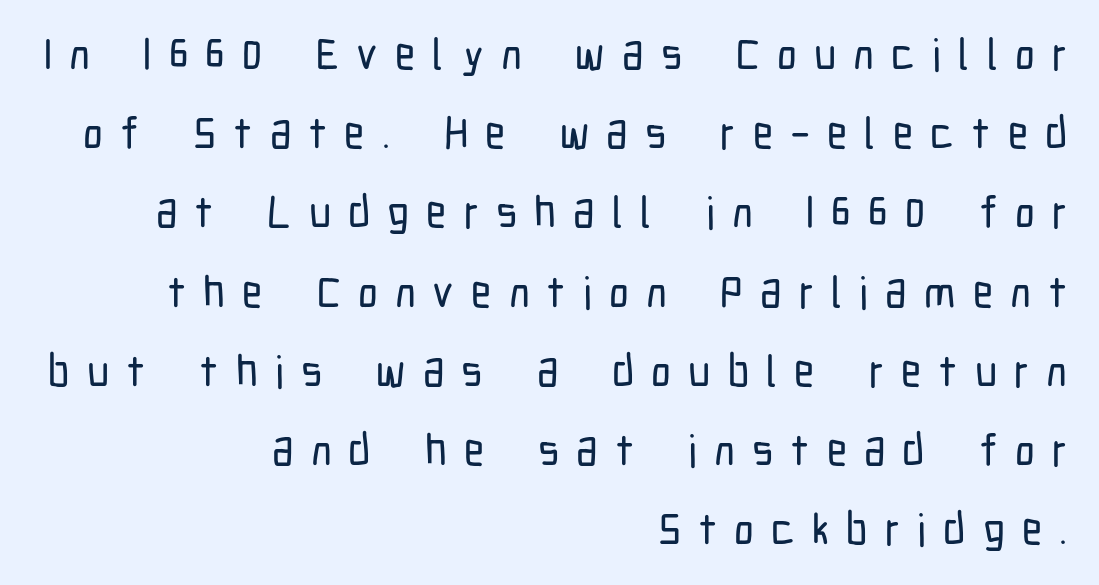
The words here are not underlined. One-word summary of the alignment: right. Proportional: the letters do not fall into vertical columns. Observe the absence of serifs on each vertical stroke in this sample. The tracking reads as deliberately expanded to a designer's eye. No italicization has been applied; the sample stays upright.
